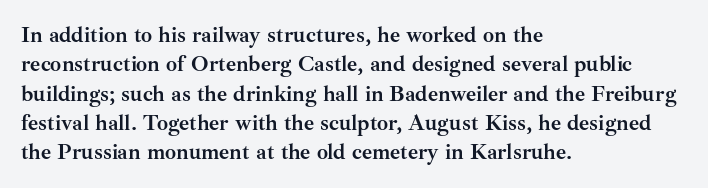
Q: Is the text bold? A: Yes.
Q: Is the text italic (slanted)? A: No, it is upright.
Q: Is the text underlined? A: No.
Q: How is the paragraph aligned? A: Left-aligned.
Q: Is the spacing between letters normal or unusually wide? A: Normal.
Q: Is the spacing between lines tight, normal or loose? A: Normal.
